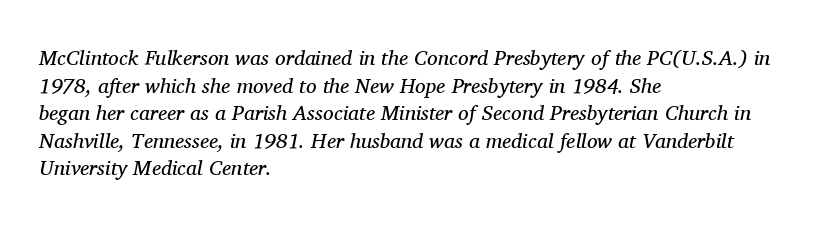
This rendering leaves character spacing at its baseline value. Glance below the letters and you will spot only blank space. Each line starts at the same left margin while the right side varies. Ink coverage per letter is moderate at most.
